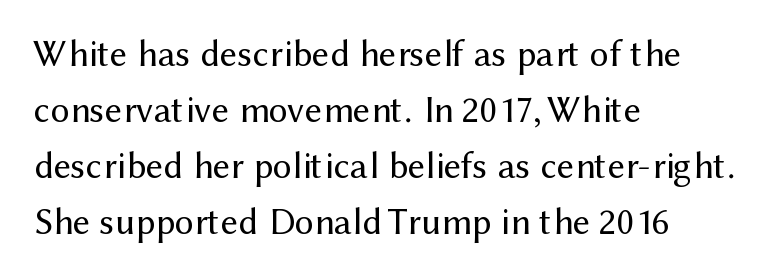
The characters display no serif detailing; their extremities are plain. Ordinary non-slanted type is in use. The tracking reads as untouched default to a designer's eye. Horizontally, the lines are justified to the leading edge only. Horizontal bands of white between lines are of average thickness.
